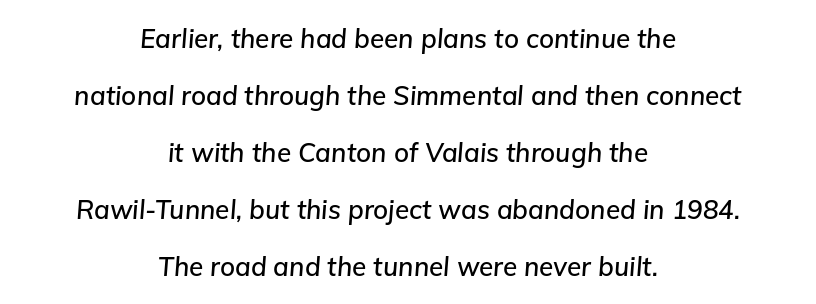
Q: Is the text italic (slanted)? A: Yes, it leans right by about 5 degrees.
Q: Is the text underlined? A: No.
Q: How is the paragraph aligned? A: Centered.
Q: Is the spacing between letters normal or unusually wide? A: Normal.
Q: Is the spacing between lines tight, normal or loose? A: Loose.
